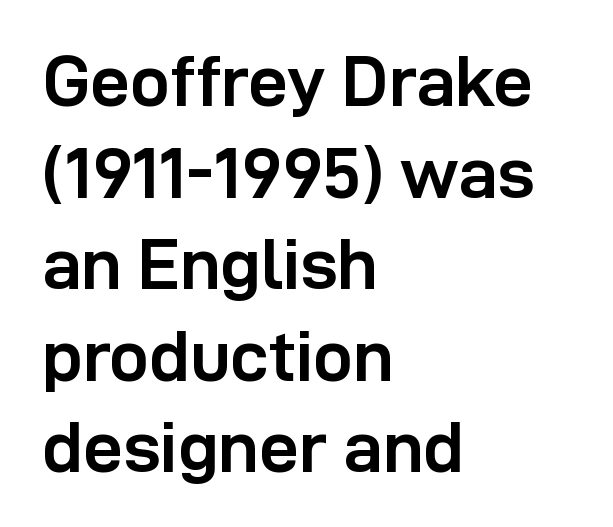
These lines stack with their left ends in a neat column. The line-height multiplier appears to be the usual default. Lines of text with bare space underneath. Tracking value appears to be zero — textbook default spacing. Note: no serifs on the glyphs. Look at the stroke-to-counter ratio: heavy, a bold.
